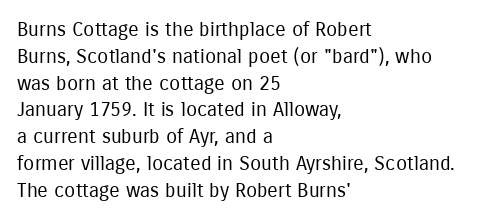
Unlike italic type, these characters show no tilt at all. Honestly, there is no underline to notice here at all. The ragged edge is on the right, which tells us the setting is flush left. Tracking here is standard; glyphs follow each other at the usual distance.
